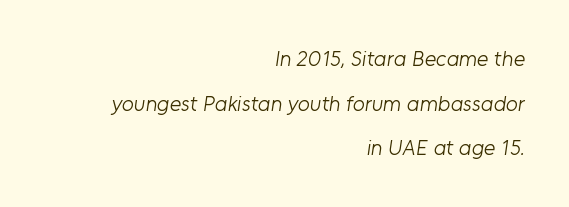
The image shows 22 px text type; set right-aligned, loose line spacing (2.03x), normal letter spacing, not underlined.
